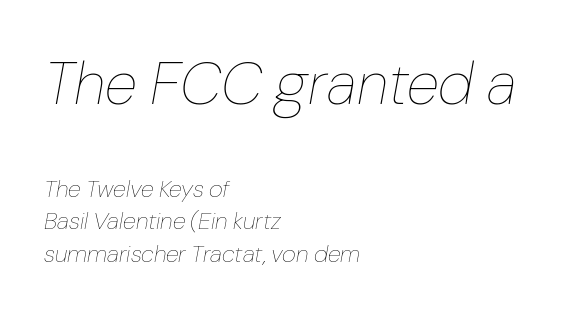
Summary of vertical rhythm: regular, with standard interline spacing. In this sample the first text group is rendered at the bigger scale. You could call the tracking neutral — neither tight nor loose. Proportional: the letters do not fall into vertical columns. The paragraph has a hard left edge and a soft right edge.
